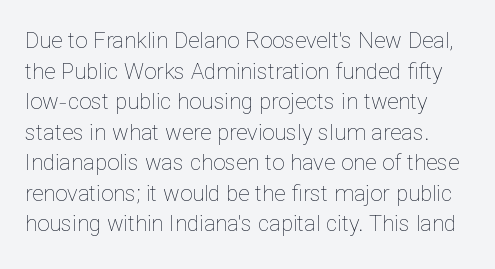
Q: Is the text bold? A: No.
Q: Is the text italic (slanted)? A: No, it is upright.
Q: Is the text underlined? A: No.
Q: Is the spacing between letters normal or unusually wide? A: Normal.
Q: Is the spacing between lines tight, normal or loose? A: Normal.
